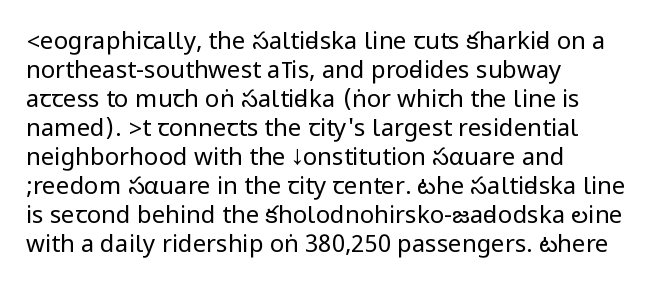
Q: Is the text bold? A: No.
Q: Is the text italic (slanted)? A: No, it is upright.
Q: Is the text underlined? A: No.
Q: How is the paragraph aligned? A: Left-aligned.
Q: Is the spacing between letters normal or unusually wide? A: Normal.
